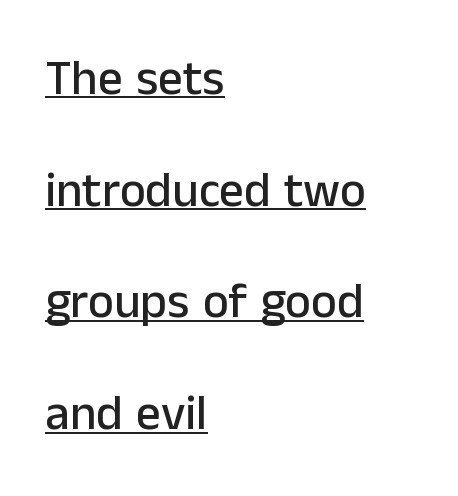
Q: Is the text italic (slanted)? A: No, it is upright.
Q: Is the typeface a serif or a sans-serif typeface? A: Sans-serif.
Q: Is the text underlined? A: Yes.
Q: How is the paragraph aligned? A: Left-aligned.
Q: Is the spacing between letters normal or unusually wide? A: Normal.
Q: Is the spacing between lines tight, normal or loose? A: Loose.
Q: Width (condensed, normal, or wide)? A: Normal.
Q: Stroke contrast? A: Low.
Q: x-height? A: Medium.
Q: Monospaced? A: No.
